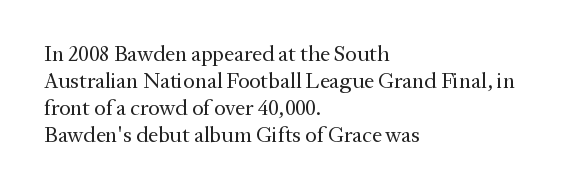
The image shows 22 px text type, upright; set left-aligned, line spacing 1.22x, normal letter spacing, not underlined.
